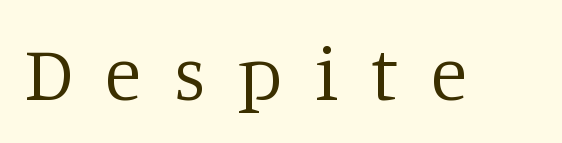
Q: Is the text bold? A: No.
Q: Is the text italic (slanted)? A: No, it is upright.
Q: Is the typeface a serif or a sans-serif typeface? A: Serif.
Q: Is the text underlined? A: No.
Q: Is the spacing between letters normal or unusually wide? A: Unusually wide.
Q: Width (condensed, normal, or wide)? A: Normal.
Q: Stroke contrast? A: Low.
Q: x-height? A: Large.
Q: Monospaced? A: No.
